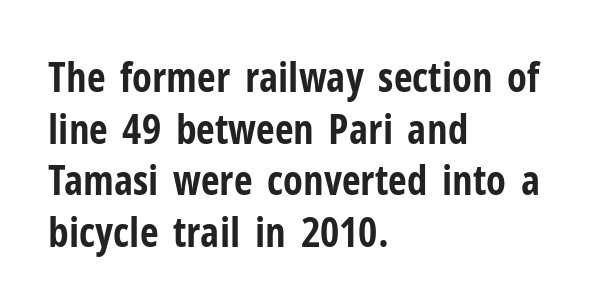
The letters are bold, with thick, heavy strokes. If you measured baseline to baseline, you'd find a middling distance. Does the lettering tilt? It doesn't — this is upright. There is no visible air inserted between adjacent glyphs.
